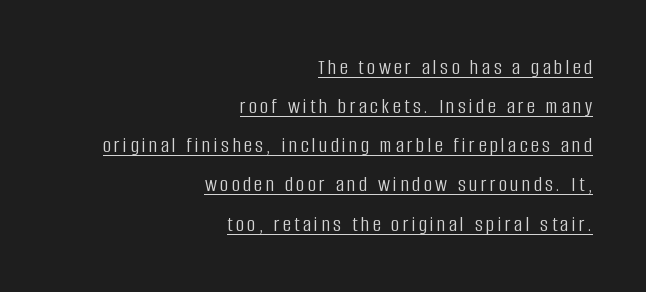
Q: Is the text bold? A: No.
Q: Is the text italic (slanted)? A: No, it is upright.
Q: Is the text underlined? A: Yes.
Q: How is the paragraph aligned? A: Right-aligned.
